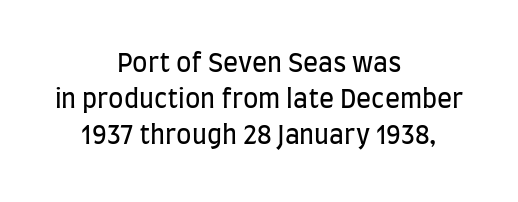
{"italic": "no", "bold": "no", "underline": "no", "align": "center", "line_spacing": "normal", "line_spacing_ratio": 1.45, "letter_spacing": "normal", "letter_spacing_em": 0.0, "glyph_px": 25}
